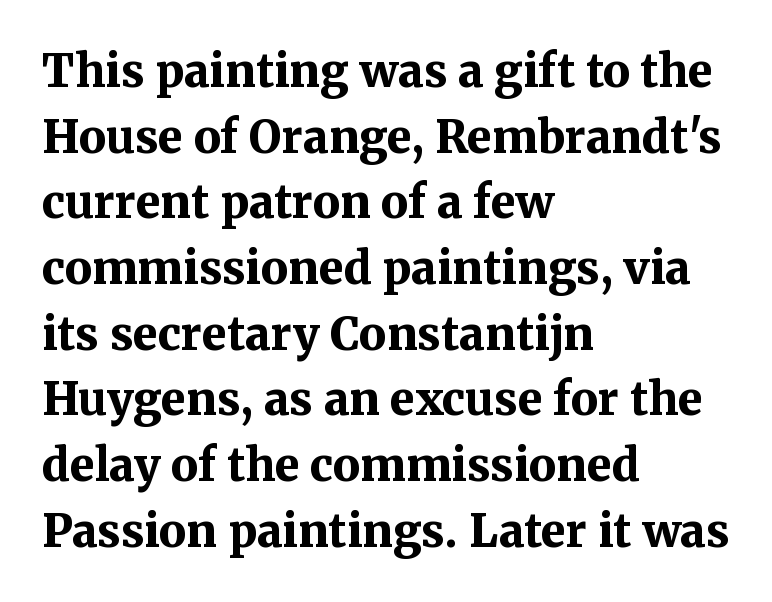
{"serif": "yes", "italic": "no", "bold": "yes", "weight": "bold", "width": "normal", "stroke_contrast": "medium", "x_height": "medium", "monospaced": "no", "underline": "no", "align": "left", "line_spacing": "normal", "line_spacing_ratio": 1.46, "letter_spacing": "normal", "letter_spacing_em": 0.0, "glyph_px": 45}
